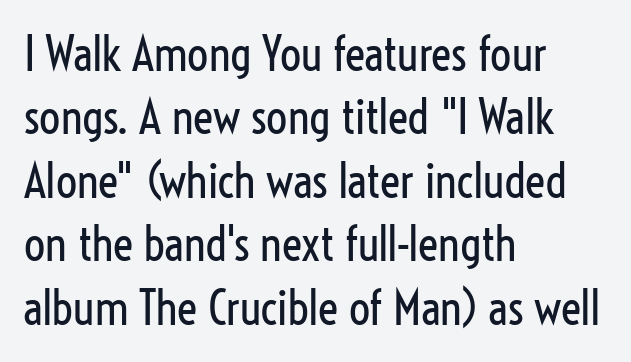
In CSS terms this would be text-align: left. The specimen reads as upright at a glance. Glance below the letters and you will spot only blank space. You could call the tracking neutral — neither tight nor loose. The block of text has a typical density, with ordinary space between rows. Is this a fixed-width face? No — the glyphs have proportional, varying widths.
